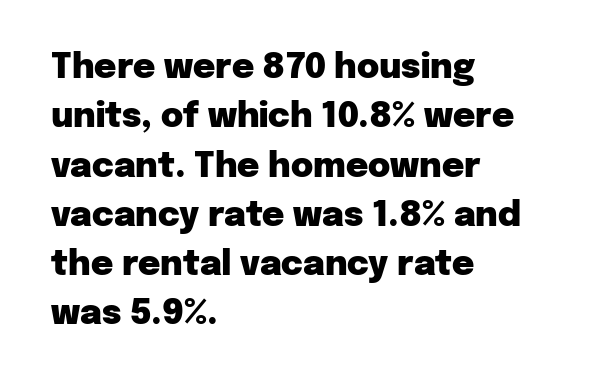
The image shows 34 px heavy sans-serif type, upright; set left-aligned, normal line spacing (1.45x), normal letter spacing, not underlined; low stroke contrast and a medium x-height.
